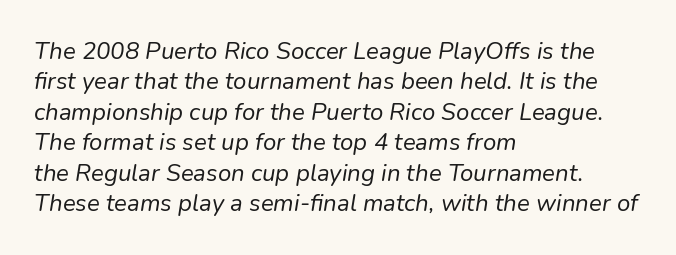
{"italic": "yes", "lean": "right", "slant_degrees": 9, "bold": "no", "underline": "no", "align": "left", "line_spacing": "normal", "line_spacing_ratio": 1.27, "letter_spacing": "normal", "letter_spacing_em": 0.0, "glyph_px": 24}
